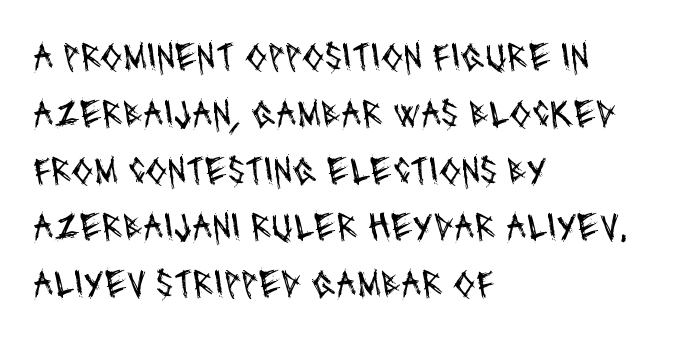
Q: Is the text bold? A: No.
Q: Is the typeface a serif or a sans-serif typeface? A: Sans-serif.
Q: Is the text underlined? A: No.
Q: How is the paragraph aligned? A: Left-aligned.
Q: Is the spacing between letters normal or unusually wide? A: Normal.
Q: Is the spacing between lines tight, normal or loose? A: Normal.
Q: Width (condensed, normal, or wide)? A: Condensed.
Q: Stroke contrast? A: Medium.
Q: x-height? A: Large.
Q: Monospaced? A: No.
